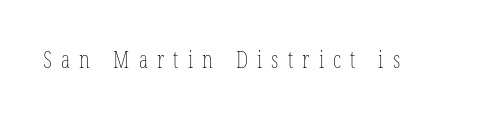
How are the letters spaced? Widely, with obvious added tracking. Beneath every word, the page is bare. It's the straight-up-and-down kind of type. Is the stroke heavy? The answer is a plain regular-or-lighter.
